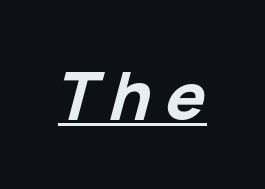
You could not count columns in this text — the font is proportionally spaced. Heft: maximum for text — a bold. This sample carries an underscore along the baseline area. The lettering tilts uniformly, giving the passage an italic look.
